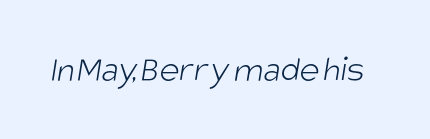
The image shows 38 px light, condensed sans-serif type; set normal letter spacing, not underlined; low stroke contrast and a large x-height.
